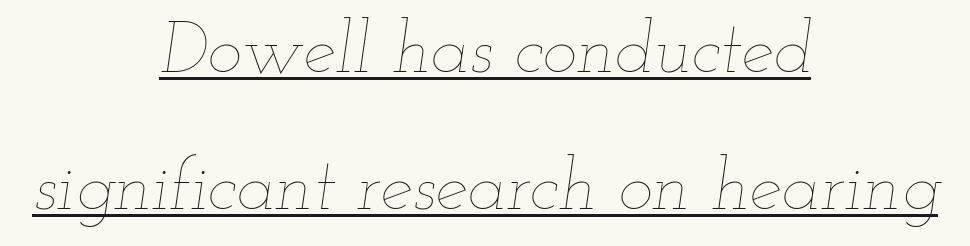
Q: Is the text bold? A: No.
Q: Is the text italic (slanted)? A: Yes, it leans right by about 12 degrees.
Q: Is the text underlined? A: Yes.
Q: How is the paragraph aligned? A: Centered.
Q: Is the spacing between letters normal or unusually wide? A: Normal.
Q: Width (condensed, normal, or wide)? A: Wide.
Q: Stroke contrast? A: Low.
Q: x-height? A: Small.
Q: Monospaced? A: No.
